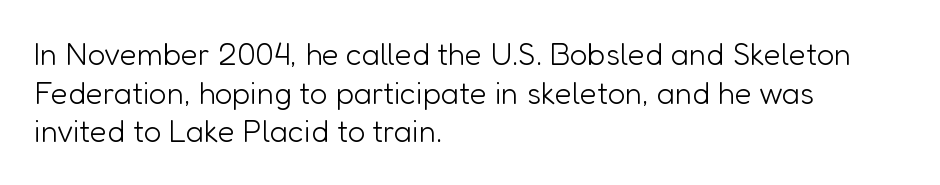
Has an underline been added? It has not. Stem width sits at or under what a default text font uses. Compared with a centered layout, this one pins lines to the left instead. Line spacing here is normal. Honestly, the letter spacing is just normal — you wouldn't notice it. These lines are rendered in a variable-pitch font.
